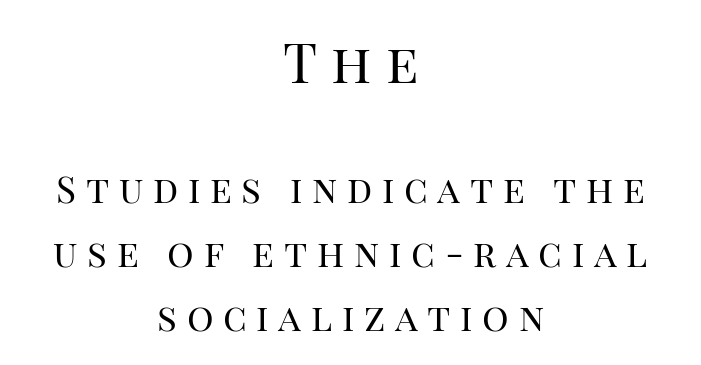
Reading down the block, each line starts at a different indent, mirrored at its end. The letters look calm and open, with moderate or lighter stems. Do the letters lean? They stand straight. The passage shown is typed in a proportional face where columns would drift. The rendering inserts visible extra space after every character.
